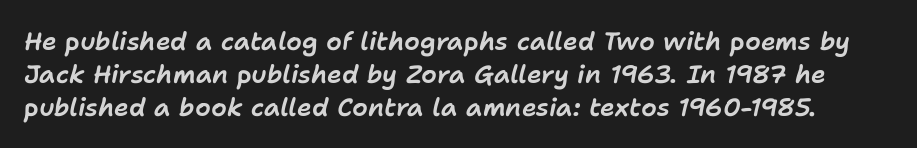
A clean baseline with only descenders dipping below it. Rendered with sloped, italic letterforms. Regarding leading, the lines here are spaced in the standard way. The line texture is even and compact thanks to regular tracking.
